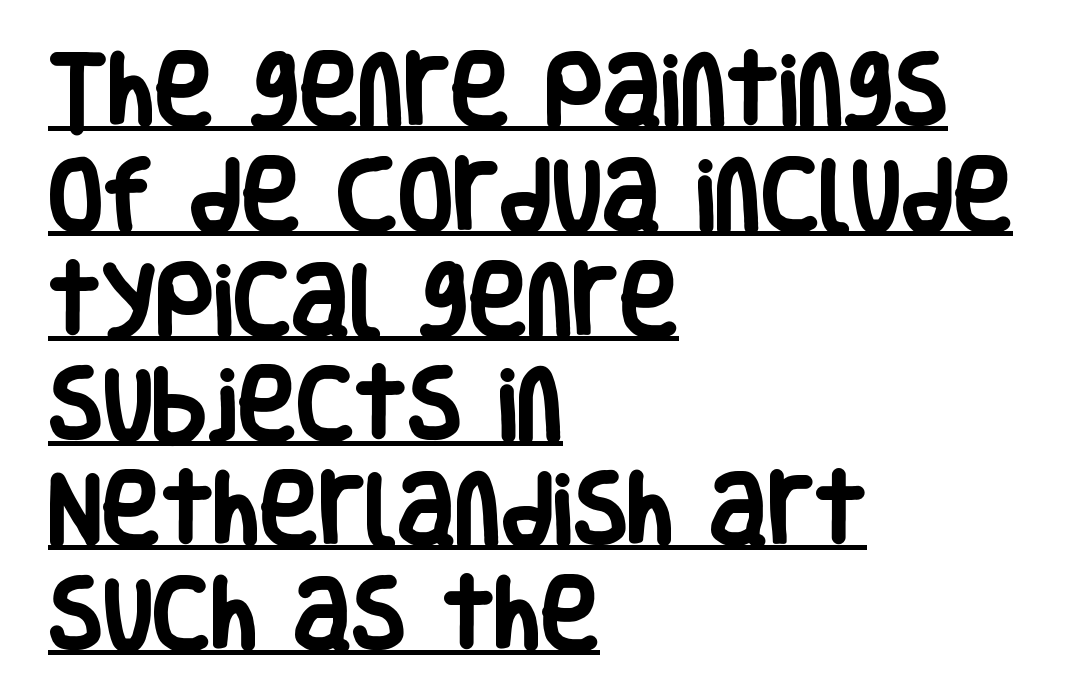
The image shows 80 px heavy, condensed sans-serif type, upright; set left-aligned, normal line spacing (1.31x), normal letter spacing, underlined; low stroke contrast and a large x-height.
